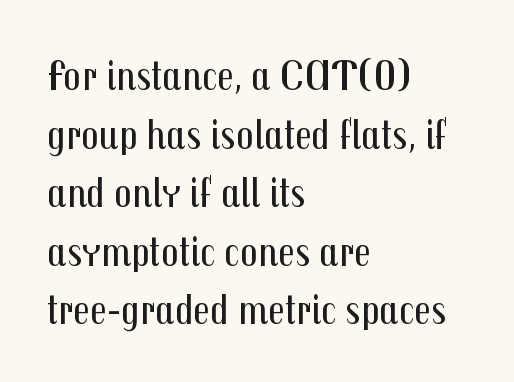
{"serif": "no", "italic": "no", "bold": "no", "weight": "regular", "width": "condensed", "stroke_contrast": "medium", "x_height": "medium", "monospaced": "no", "underline": "no", "align": "left", "line_spacing": "normal", "line_spacing_ratio": 1.33, "letter_spacing": "normal", "letter_spacing_em": 0.0, "glyph_px": 44}
